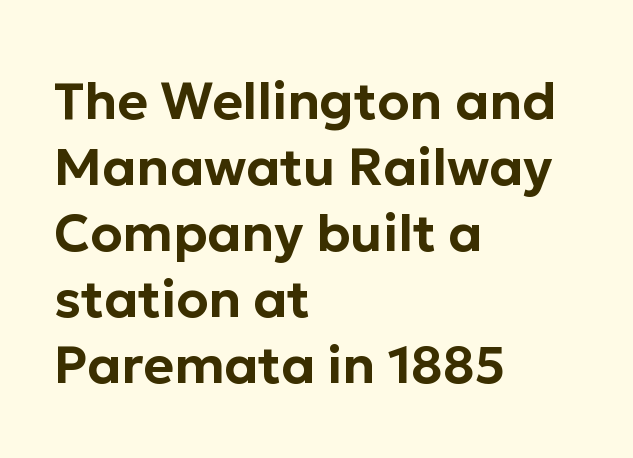
The image shows 52 px sans-serif type, upright; set left-aligned, normal line spacing (1.27x), normal letter spacing, not underlined; low stroke contrast and a medium x-height.
